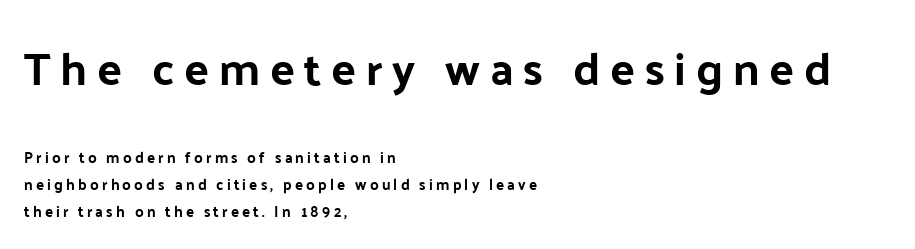
Q: Is the text italic (slanted)? A: No, it is upright.
Q: Is the typeface a serif or a sans-serif typeface? A: Sans-serif.
Q: Is the text underlined? A: No.
Q: How is the paragraph aligned? A: Left-aligned.
Q: Is the spacing between letters normal or unusually wide? A: Unusually wide.
Q: Which block of text is set in a larger size, the first (top) or the second (bottom)? A: The first (top) one.
Q: Width (condensed, normal, or wide)? A: Normal.
Q: Stroke contrast? A: Low.
Q: x-height? A: Medium.
Q: Monospaced? A: No.
